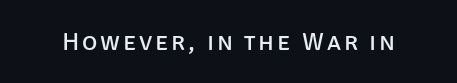
On a weight scale, this lands at 450 or below. The gap between lines stays unmarked. Notice how the stems are strictly vertical — no italics here.
